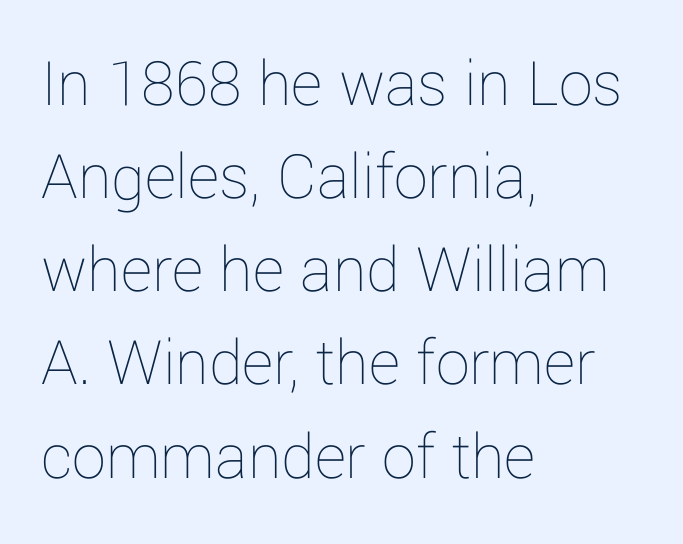
The image shows 68 px thin type, upright; set left-aligned, normal line spacing (1.37x), normal letter spacing, not underlined; low stroke contrast and a medium x-height.
